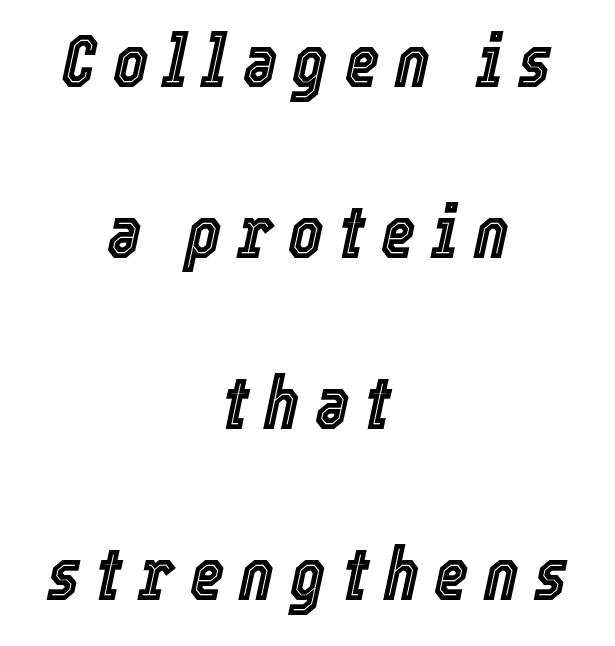
The image shows 74 px condensed type, italic (leaning right); set centered, loose line spacing (2.31x), unusually wide letter spacing (+0.21 em), not underlined; a medium x-height.
